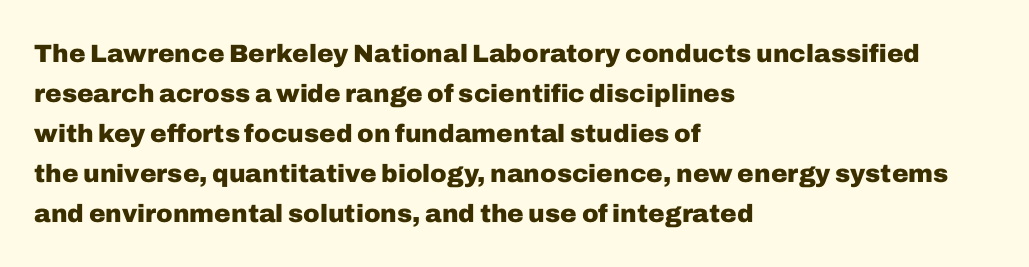
Q: Is the text bold? A: Yes.
Q: Is the text italic (slanted)? A: No, it is upright.
Q: Is the text underlined? A: No.
Q: How is the paragraph aligned? A: Left-aligned.
Q: Is the spacing between letters normal or unusually wide? A: Normal.
Q: Is the spacing between lines tight, normal or loose? A: Normal.
